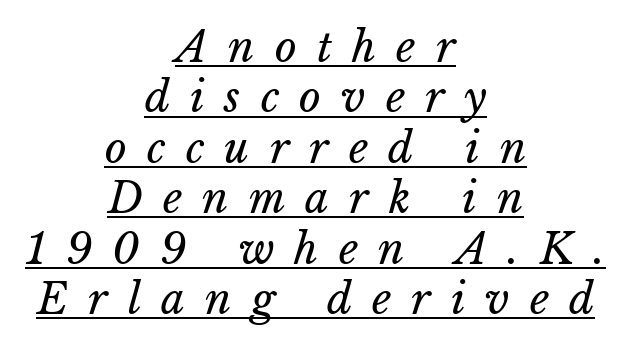
The image shows 42 px regular-weight type, italic (leaning right); set centered, line spacing 1.2x, unusually wide letter spacing (+0.48 em), underlined; low stroke contrast and a medium x-height.
